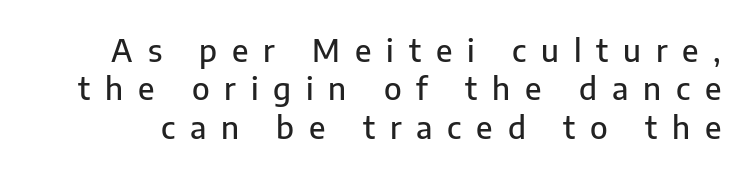
{"serif": "no", "italic": "no", "width": "normal", "stroke_contrast": "low", "x_height": "medium", "monospaced": "no", "underline": "no", "line_spacing_ratio": 1.24, "letter_spacing": "wide", "letter_spacing_em": 0.48, "glyph_px": 31}
